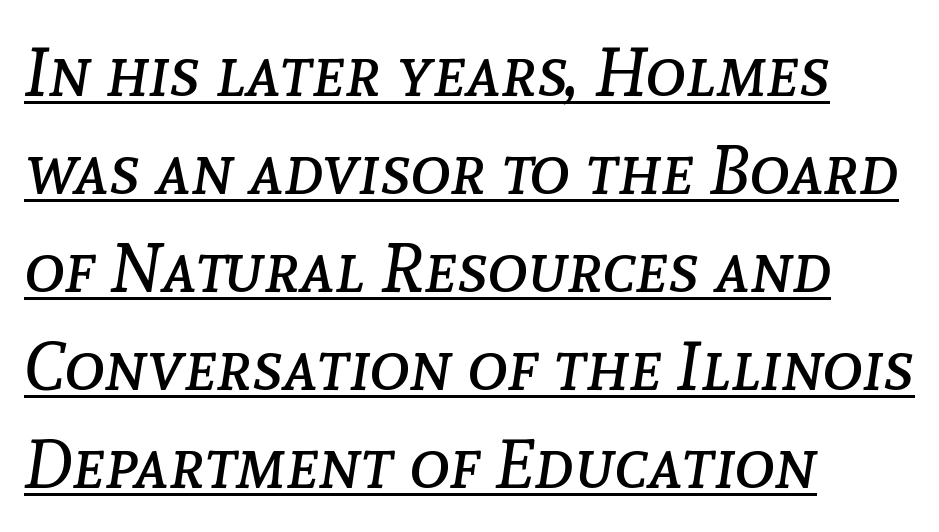
Observe the ordinary spacing: letters are neighbours, not strangers. Quick note: interline space is typical. This sample uses an oblique cut, with every glyph tilted off the vertical. The rendering uses the underline text-decoration. No letter is thick-stroked: the sample isn't bold.
